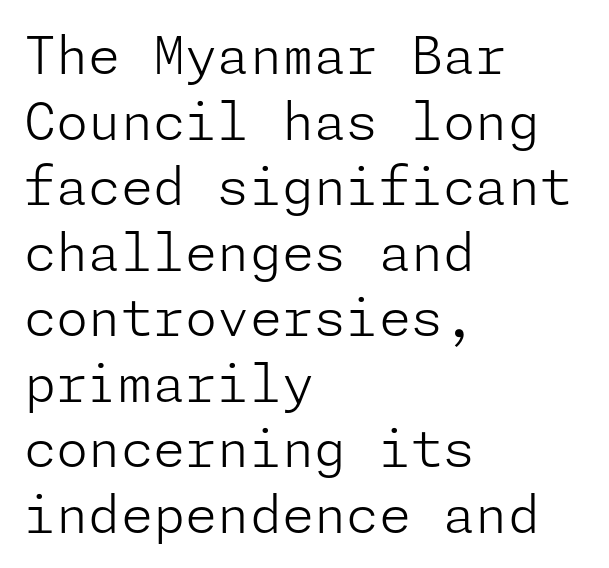
The image shows 52 px light sans-serif type, upright; set left-aligned, normal line spacing (1.26x), normal letter spacing, not underlined; low stroke contrast and a medium x-height.
